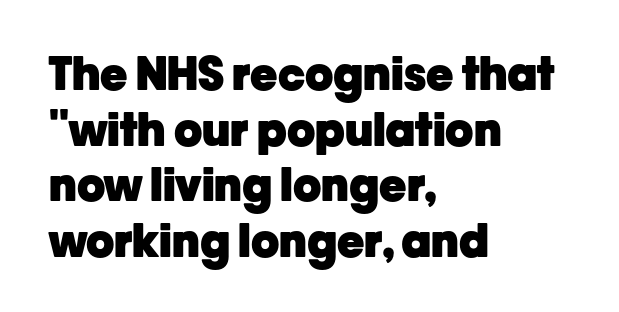
The type is set solid horizontally, with unmodified tracking. A typesetter would label this face a sans. You'd pick this weight for a headline — it's a proper bold. If you drew a ruler down the left edge, every line would touch it.
